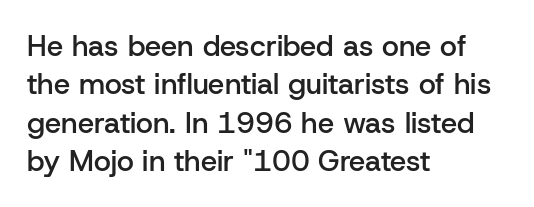
{"serif": "no", "italic": "no", "bold": "semi", "weight": "semibold", "width": "normal", "stroke_contrast": "low", "x_height": "medium", "monospaced": "no", "underline": "no", "align": "left", "line_spacing": "normal", "line_spacing_ratio": 1.32, "letter_spacing": "normal", "letter_spacing_em": 0.0, "glyph_px": 29}
